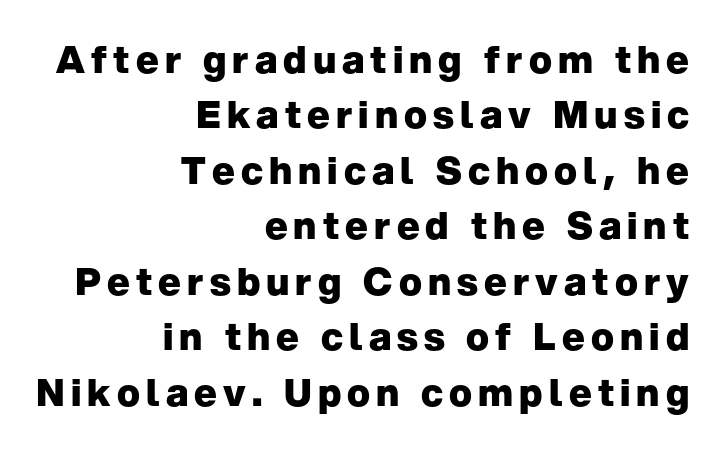
Q: Is the text bold? A: Yes.
Q: Is the text italic (slanted)? A: No, it is upright.
Q: Is the typeface a serif or a sans-serif typeface? A: Sans-serif.
Q: Is the text underlined? A: No.
Q: How is the paragraph aligned? A: Right-aligned.
Q: Is the spacing between lines tight, normal or loose? A: Normal.
Q: Width (condensed, normal, or wide)? A: Normal.
Q: Stroke contrast? A: Low.
Q: x-height? A: Medium.
Q: Monospaced? A: No.
